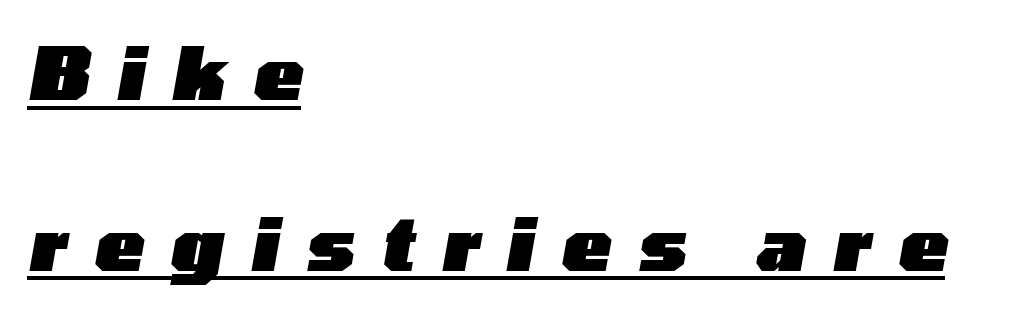
{"italic": "yes", "lean": "right", "slant_degrees": 10, "bold": "yes", "weight": "heavy", "width": "wide", "stroke_contrast": "low", "x_height": "medium", "monospaced": "no", "underline": "yes", "align": "left", "line_spacing": "loose", "line_spacing_ratio": 2.34, "letter_spacing": "wide", "letter_spacing_em": 0.38, "glyph_px": 73}
